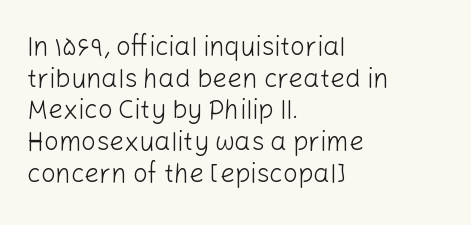
Nope, not italic — everything's standing straight. The font is comparable to plain body text, perhaps lighter. Inter-character spacing is left at the font's built-in metrics. The zone under the glyphs is completely vacant. These lines are set flush left with a ragged right edge.
